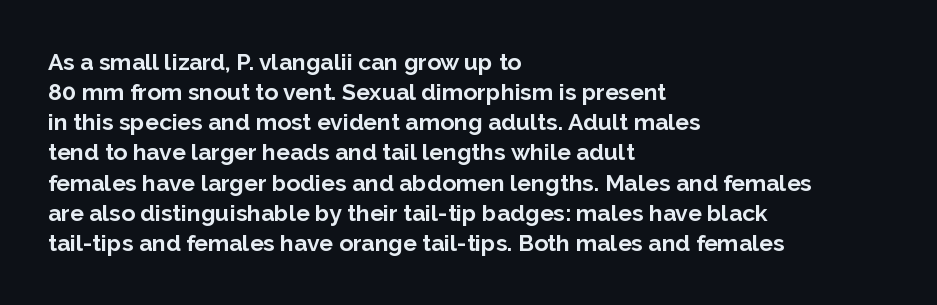
Does extra space separate the letters? No, they use regular spacing. The passage is arranged the way most books set body copy — flush left. Successive baselines arrive at the customary interval. Posture: upright roman. Is the type bold? Yes — the strokes are clearly thick and heavy.
